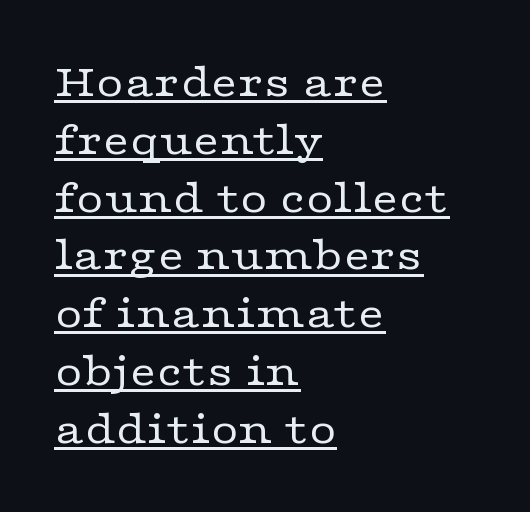
The image shows 47 px regular-weight, wide serif type, upright; set left-aligned, line spacing 1.23x, normal letter spacing, underlined; low stroke contrast and a medium x-height.
